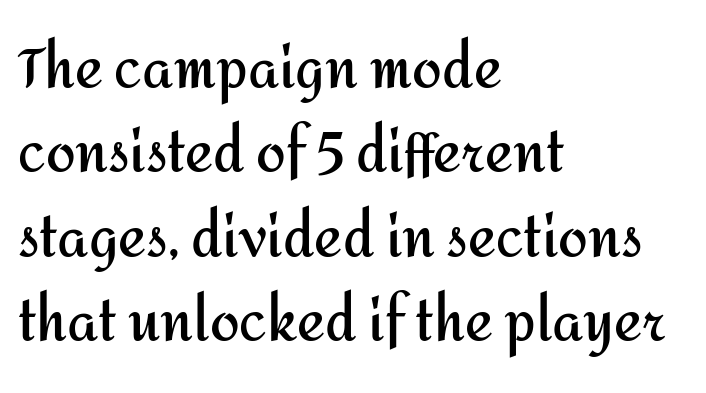
Examine the stroke ends and you'll find no serifs. The specimen omits any rule beneath the text block's lines. Ordinary non-slanted type is in use. Default kerning and tracking; the words read as compact shapes. Bold? Absolutely — the strokes are thick and heavy. The face used here is proportionally spaced, like ordinary book or web type.
